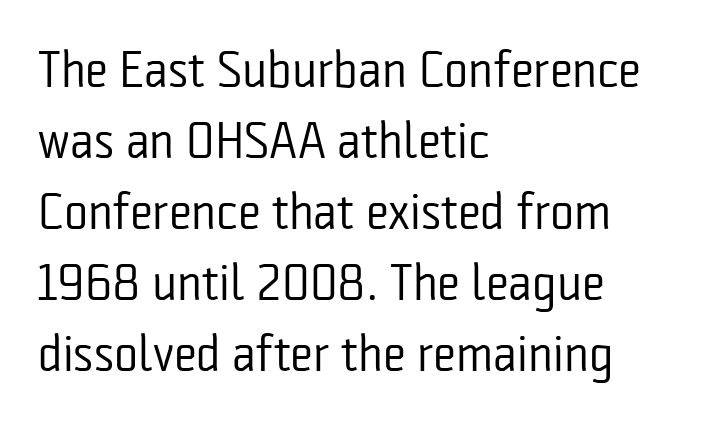
{"serif": "no", "italic": "no", "bold": "no", "weight": "regular", "width": "condensed", "stroke_contrast": "low", "x_height": "medium", "monospaced": "no", "underline": "no", "align": "left", "line_spacing": "normal", "line_spacing_ratio": 1.39, "letter_spacing": "normal", "letter_spacing_em": 0.0, "glyph_px": 51}
